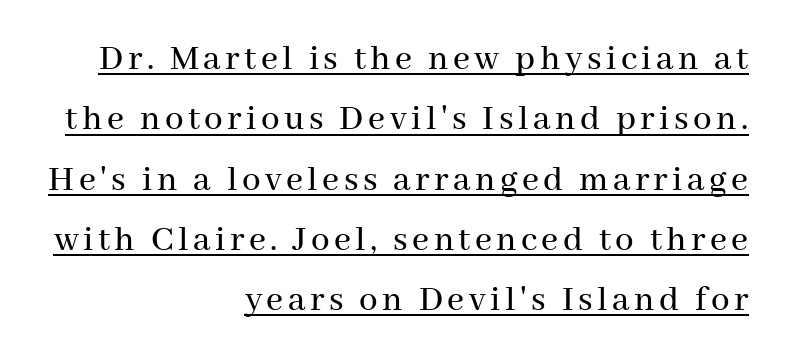
Q: Is the text italic (slanted)? A: No, it is upright.
Q: Is the typeface a serif or a sans-serif typeface? A: Serif.
Q: Is the text underlined? A: Yes.
Q: How is the paragraph aligned? A: Right-aligned.
Q: Is the spacing between lines tight, normal or loose? A: Normal.
Q: Width (condensed, normal, or wide)? A: Normal.
Q: Stroke contrast? A: Medium.
Q: x-height? A: Medium.
Q: Monospaced? A: No.
